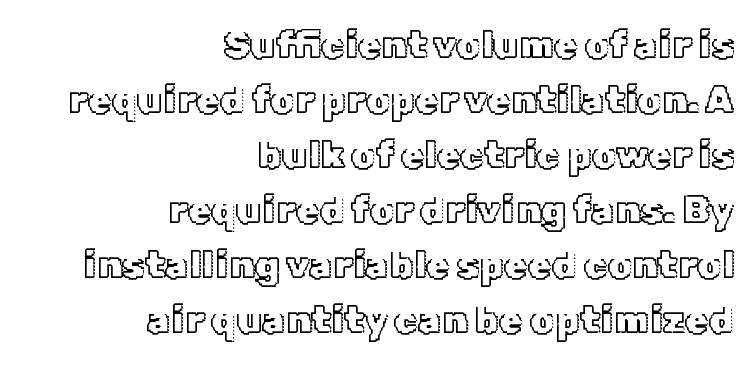
The image shows 38 px text type, upright; set right-aligned, normal line spacing (1.45x), normal letter spacing, not underlined; a medium x-height.
